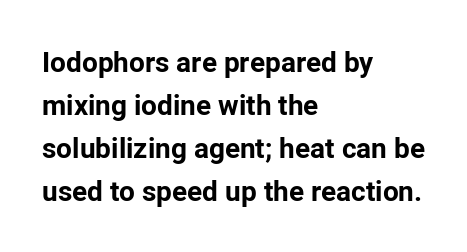
{"serif": "no", "italic": "no", "bold": "yes", "weight": "bold", "width": "normal", "stroke_contrast": "low", "x_height": "medium", "monospaced": "no", "underline": "no", "align": "left", "line_spacing": "normal", "line_spacing_ratio": 1.54, "letter_spacing": "normal", "letter_spacing_em": 0.0, "glyph_px": 28}
